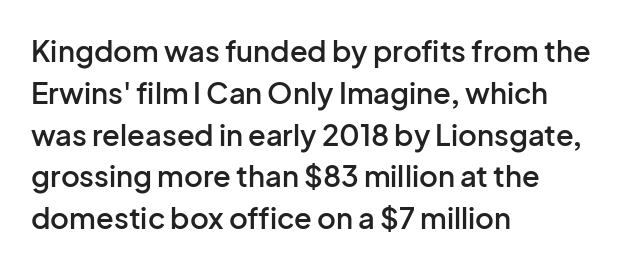
You can tell it's not italic because the verticals are truly vertical. Look at the tracking — it's just the regular setting, nothing added. Short and long lines alike share a common starting point at left. Horizontal bands of white between lines are of average thickness. Summary of weight: moderately heavy, a semibold. The passage shown is not underscored anywhere.
